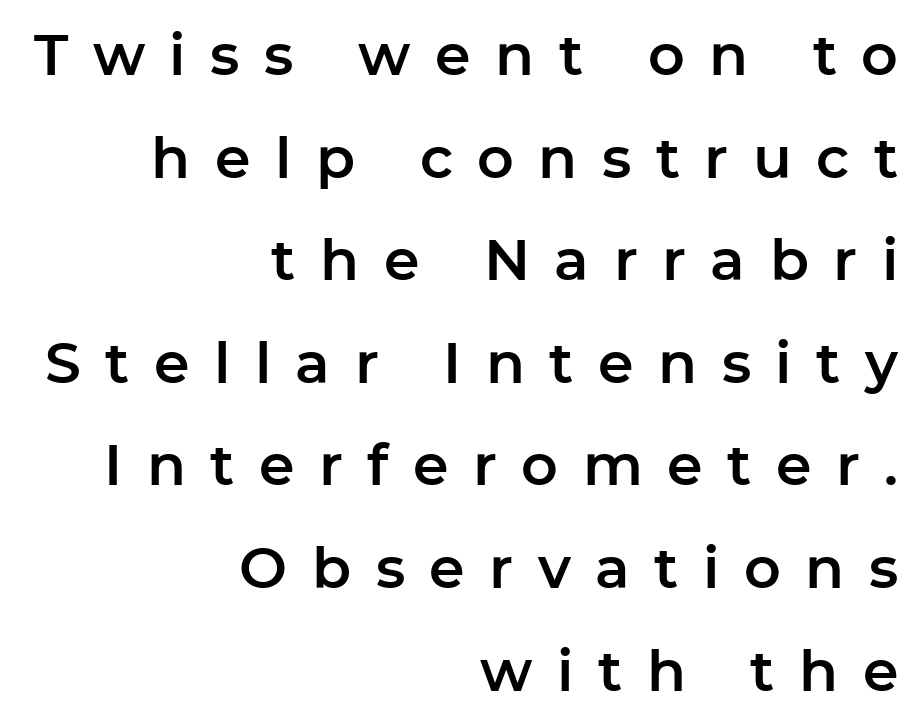
Q: Is the text italic (slanted)? A: No, it is upright.
Q: Is the typeface a serif or a sans-serif typeface? A: Sans-serif.
Q: Is the text underlined? A: No.
Q: How is the paragraph aligned? A: Right-aligned.
Q: Is the spacing between letters normal or unusually wide? A: Unusually wide.
Q: Width (condensed, normal, or wide)? A: Normal.
Q: Stroke contrast? A: Low.
Q: x-height? A: Medium.
Q: Monospaced? A: No.
